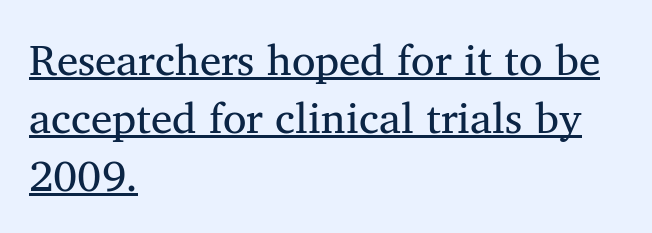
Q: Is the typeface a serif or a sans-serif typeface? A: Serif.
Q: Is the text underlined? A: Yes.
Q: How is the paragraph aligned? A: Left-aligned.
Q: Is the spacing between letters normal or unusually wide? A: Normal.
Q: Is the spacing between lines tight, normal or loose? A: Normal.
Q: Width (condensed, normal, or wide)? A: Normal.
Q: Stroke contrast? A: Medium.
Q: x-height? A: Medium.
Q: Monospaced? A: No.
